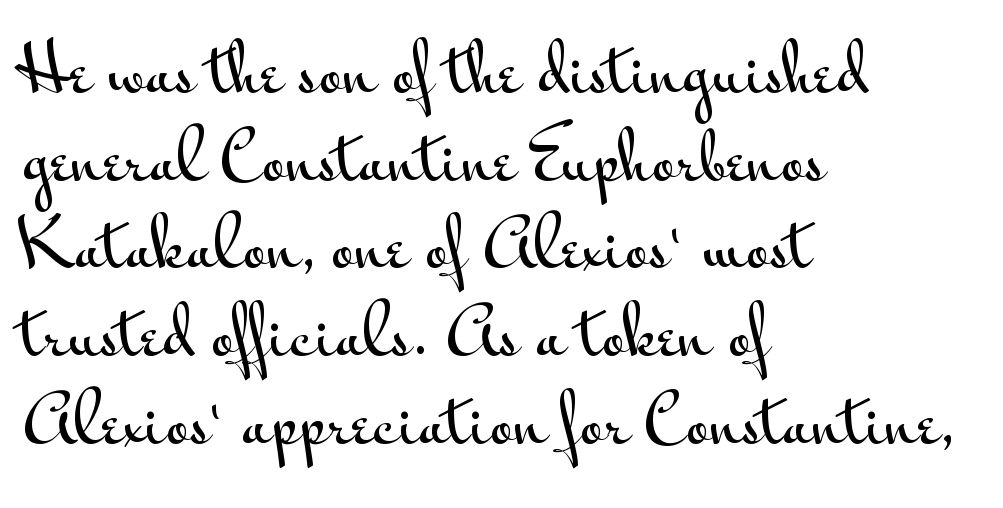
Q: Is the text italic (slanted)? A: Yes.
Q: Is the typeface a serif or a sans-serif typeface? A: Sans-serif.
Q: Is the text underlined? A: No.
Q: How is the paragraph aligned? A: Left-aligned.
Q: Is the spacing between letters normal or unusually wide? A: Normal.
Q: Is the spacing between lines tight, normal or loose? A: Normal.
Q: Width (condensed, normal, or wide)? A: Wide.
Q: Stroke contrast? A: Medium.
Q: x-height? A: Small.
Q: Monospaced? A: No.
